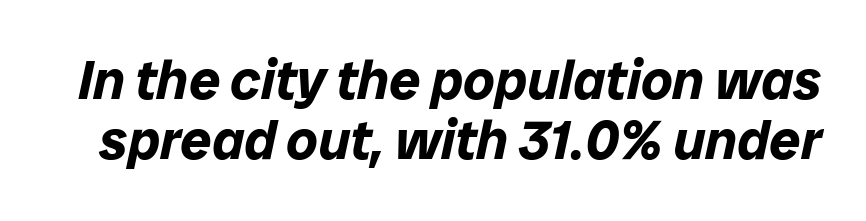
Glance below the letters and you will spot only blank space. Typesetter's note: full bold, strokes at maximum text heaviness. This block would grow much taller if given ordinary leading; it's compressed now. Character widths vary here, with narrow letters taking less room than wide ones.
